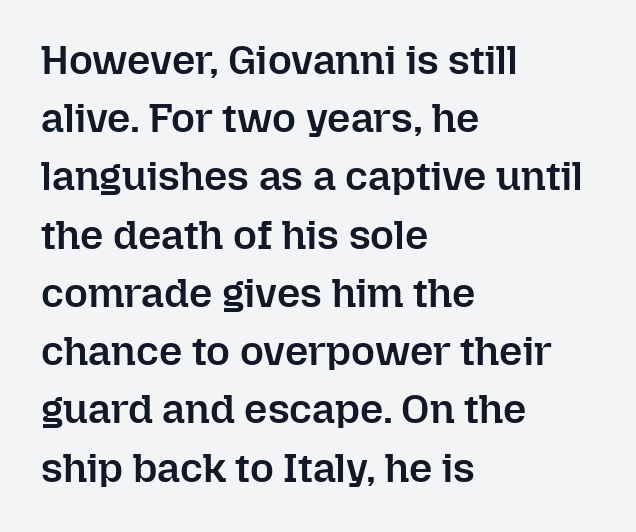
Think of a printed novel: that variable character pitch is what you see here. The face used here is a semibold: visibly heavier than regular, lighter than bold. The block of text has a typical density, with ordinary space between rows. The space directly below the letters is spotless. The paragraph shown leans on its left margin. Characters follow at the spacing the type designer built in.
